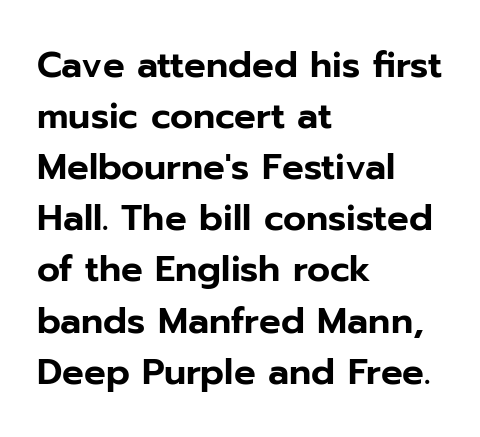
The image shows 36 px sans-serif type, upright; set left-aligned, normal line spacing (1.42x), normal letter spacing, not underlined; low stroke contrast and a medium x-height.
